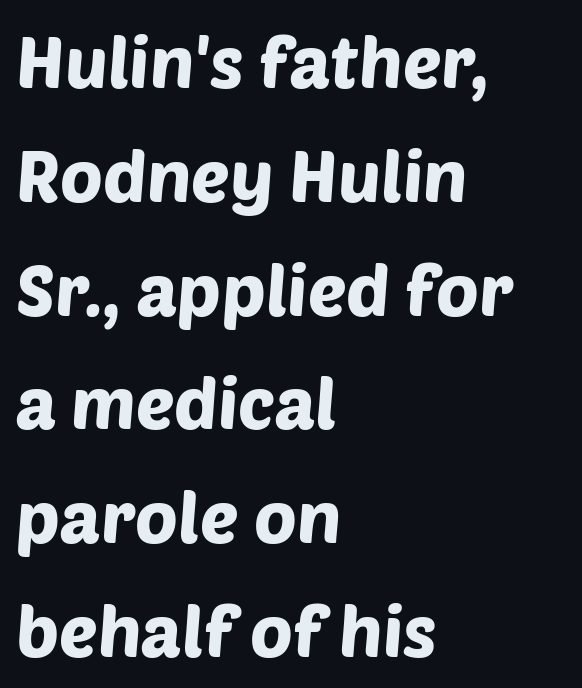
{"serif": "no", "width": "normal", "stroke_contrast": "low", "x_height": "large", "monospaced": "no", "underline": "no", "align": "left", "line_spacing": "normal", "line_spacing_ratio": 1.58, "letter_spacing": "normal", "letter_spacing_em": 0.0, "glyph_px": 72}
